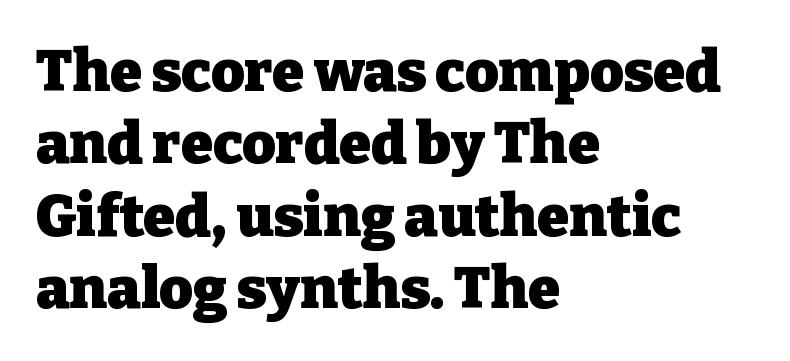
Baseline-to-baseline distance is the conventional proportion of letter height. A serif font was chosen for this passage. Where is the straight margin? On the left. Compared with an ordinary text face, these strokes are far heavier — a full bold. A roman cut, with each character standing at attention. Here the designer chose a conventional face with non-uniform glyph widths.
